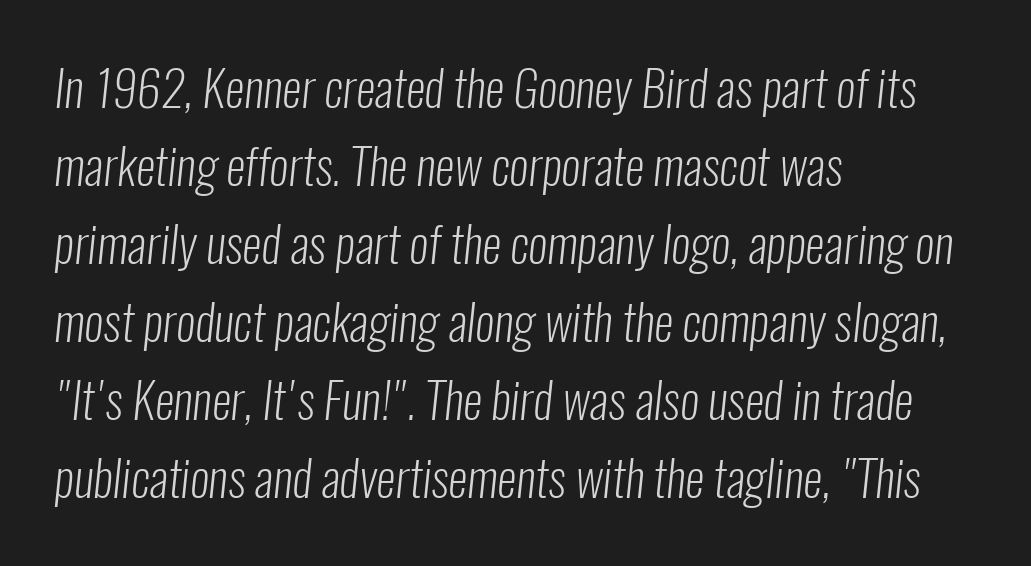
The image shows 49 px light, condensed sans-serif type; set left-aligned, normal line spacing (1.59x), normal letter spacing, not underlined; low stroke contrast and a medium x-height.
